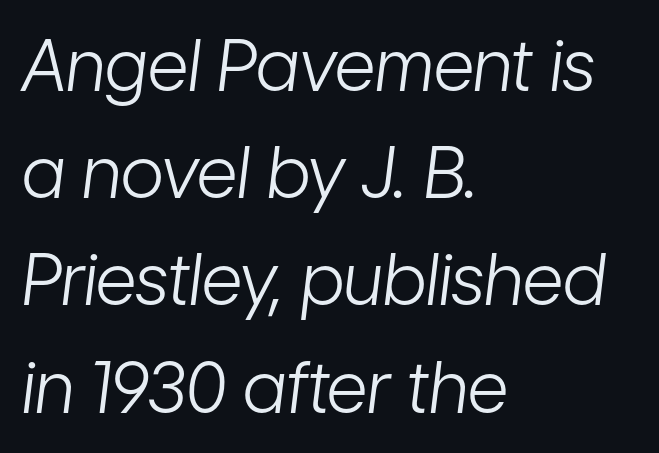
The image shows 71 px light, condensed type, italic (leaning right); set left-aligned, normal line spacing (1.51x), normal letter spacing, not underlined; low stroke contrast and a medium x-height.
